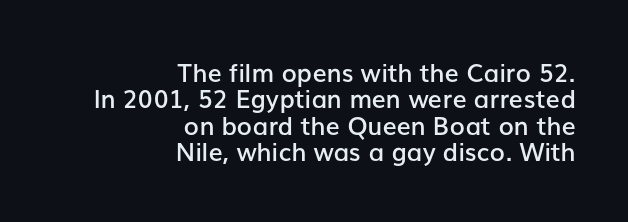
The image shows 25 px text type, upright; set right-aligned, tight line spacing (1.06x), normal letter spacing, not underlined.
